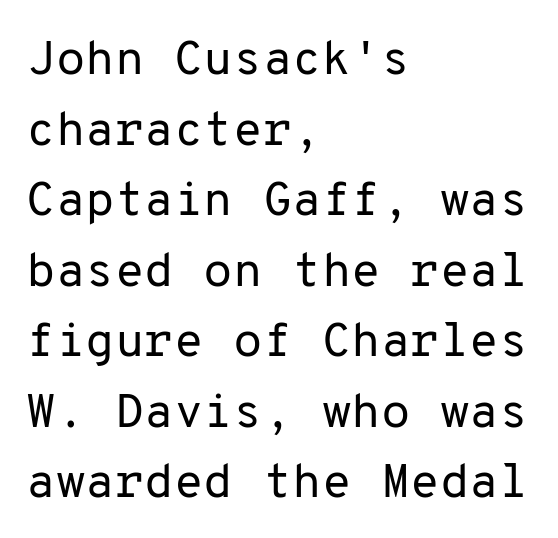
The font's upright variant was chosen for this text. The face looks like a standard text weight, possibly lighter. The string is rendered with underlining switched off. Tracking value appears to be zero — textbook default spacing. The passage shown is typed in a monospace face where columns stay perfectly aligned. Is there much room between lines? A standard amount, neither cramped nor airy.
